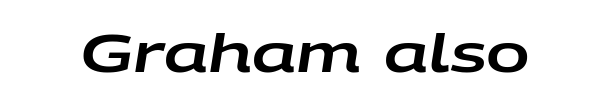
Q: Is the text italic (slanted)? A: Yes, it leans right by about 9 degrees.
Q: Is the text underlined? A: No.
Q: Is the spacing between letters normal or unusually wide? A: Normal.
Q: Width (condensed, normal, or wide)? A: Wide.
Q: Stroke contrast? A: Low.
Q: x-height? A: Large.
Q: Monospaced? A: No.
